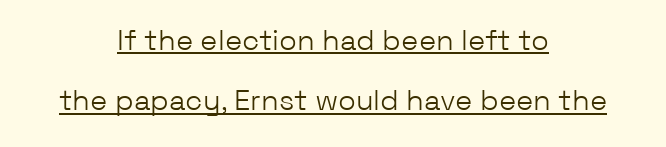
{"serif": "no", "italic": "no", "bold": "no", "weight": "light", "width": "normal", "stroke_contrast": "low", "x_height": "medium", "monospaced": "no", "underline": "yes", "align": "center", "line_spacing": "loose", "line_spacing_ratio": 2.08, "letter_spacing": "normal", "letter_spacing_em": 0.0, "glyph_px": 29}
